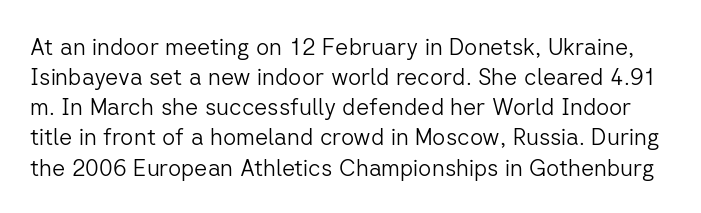
Stems and bowls with no extra thickness — not bold. Vertically, the passage feels balanced, rows spaced as you'd expect. Look at the tracking — it's just the regular setting, nothing added. The words here are not underlined.
